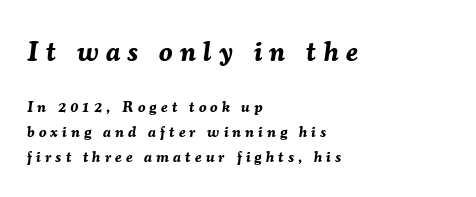
The image shows 27 px bold type, italic (leaning right); set left-aligned, normal line spacing (1.66x), unusually wide letter spacing (+0.28 em), not underlined; the first (top) block is 1.8x larger.
